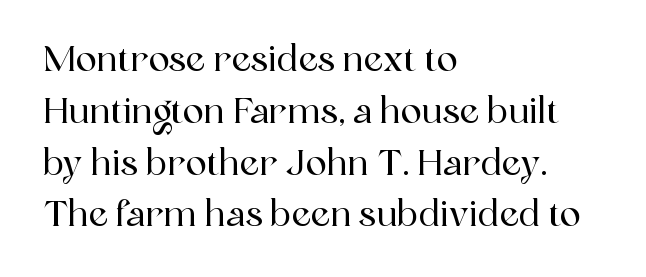
Q: Is the text italic (slanted)? A: No, it is upright.
Q: Is the typeface a serif or a sans-serif typeface? A: Serif.
Q: Is the text underlined? A: No.
Q: How is the paragraph aligned? A: Left-aligned.
Q: Is the spacing between letters normal or unusually wide? A: Normal.
Q: Is the spacing between lines tight, normal or loose? A: Normal.
Q: Width (condensed, normal, or wide)? A: Normal.
Q: x-height? A: Medium.
Q: Monospaced? A: No.
